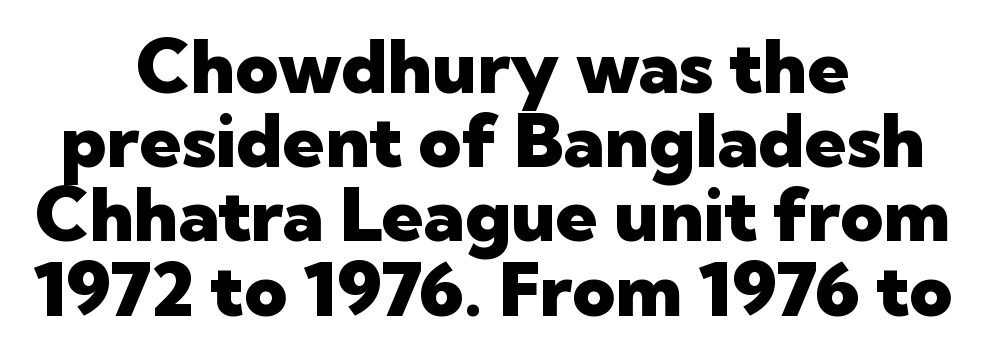
Its strokes are broad and dark, the hallmark of bold type. Here the designer chose a conventional face with non-uniform glyph widths. If you drew a line through each stem, it would be perfectly vertical. Descenders are the only things crossing below the line. Caption: standard tracking, unaltered. Regarding leading, the lines here are crowded together.
